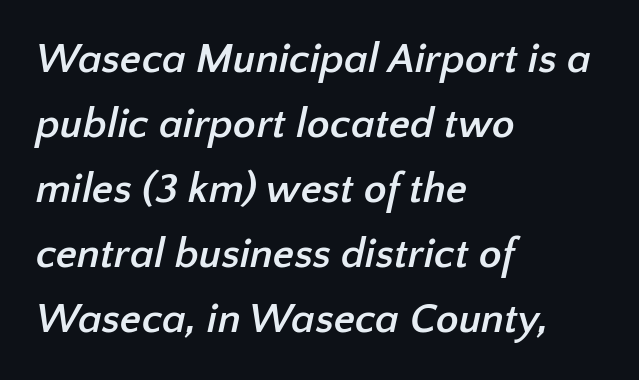
{"serif": "no", "bold": "yes", "weight": "semibold", "width": "normal", "stroke_contrast": "low", "x_height": "medium", "monospaced": "no", "underline": "no", "align": "left", "line_spacing": "normal", "line_spacing_ratio": 1.55, "letter_spacing": "normal", "letter_spacing_em": 0.0, "glyph_px": 42}
